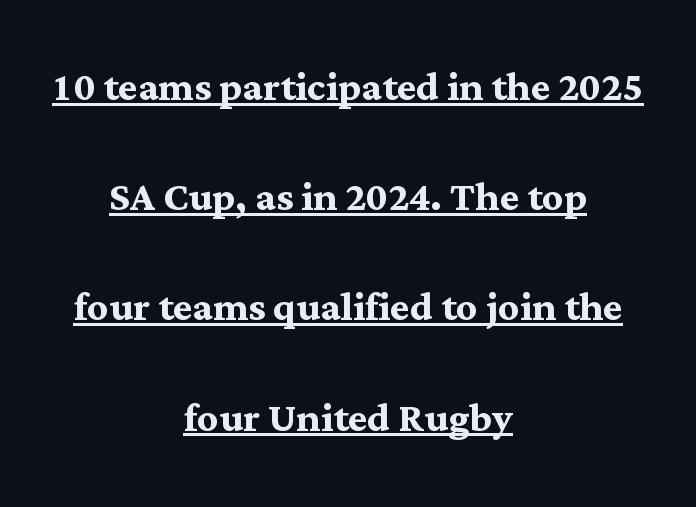
The image shows 52 px semibold serif type, upright; set centered, loose line spacing (2.12x), normal letter spacing, underlined; medium stroke contrast and a medium x-height.
